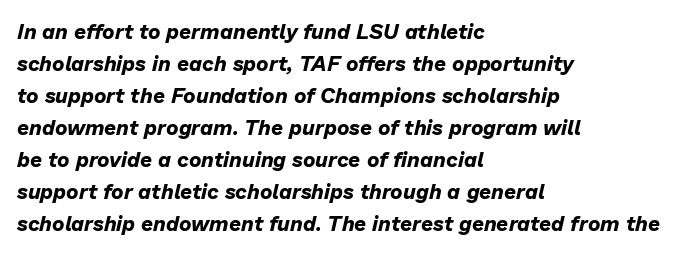
{"italic": "yes", "lean": "right", "slant_degrees": 13, "bold": "yes", "underline": "no", "align": "left", "line_spacing": "normal", "line_spacing_ratio": 1.52, "letter_spacing": "normal", "letter_spacing_em": 0.0, "glyph_px": 21}
